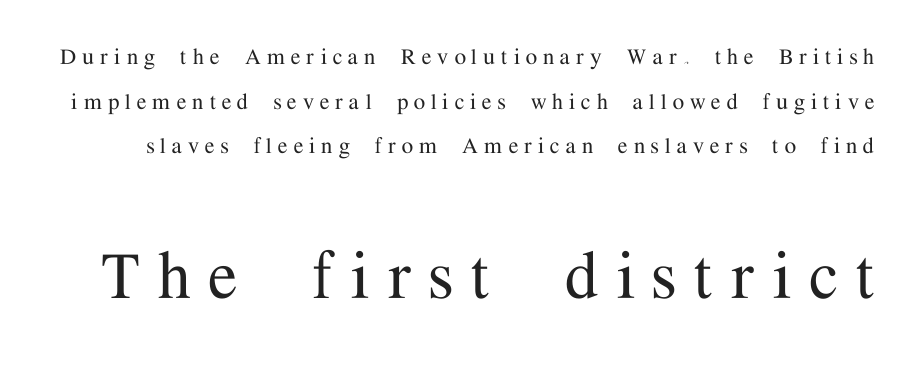
{"serif": "yes", "italic": "no", "width": "normal", "stroke_contrast": "medium", "x_height": "medium", "monospaced": "no", "underline": "no", "line_spacing_ratio": 1.72, "letter_spacing": "wide", "letter_spacing_em": 0.24, "larger_block": "second", "size_ratio": 3.0, "glyph_px": 78}
